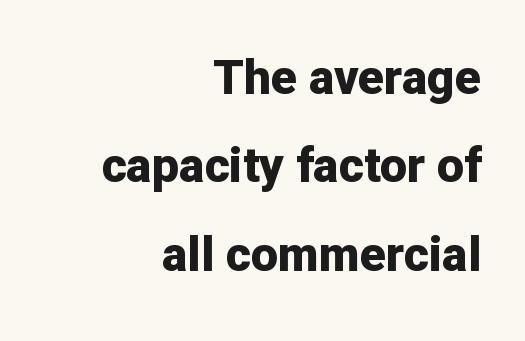
The image shows 48 px bold sans-serif type, upright; set right-aligned, line spacing 1.84x, normal letter spacing, not underlined; low stroke contrast and a medium x-height.
